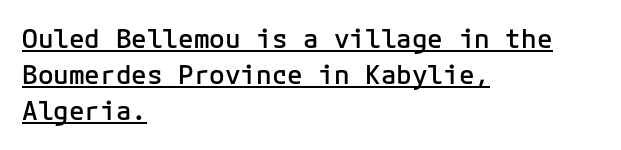
When letters stand straight like this, we call the style roman or upright. A typesetter would call this leading conventional body-copy spacing. Look at the stroke-to-counter ratio: somewhat heavy, a semibold. The letters sit at their default tracking, neither squeezed nor spread. Every word sits above its own underline. Teacher's note: observe the even left margin — that is flush-left alignment.
